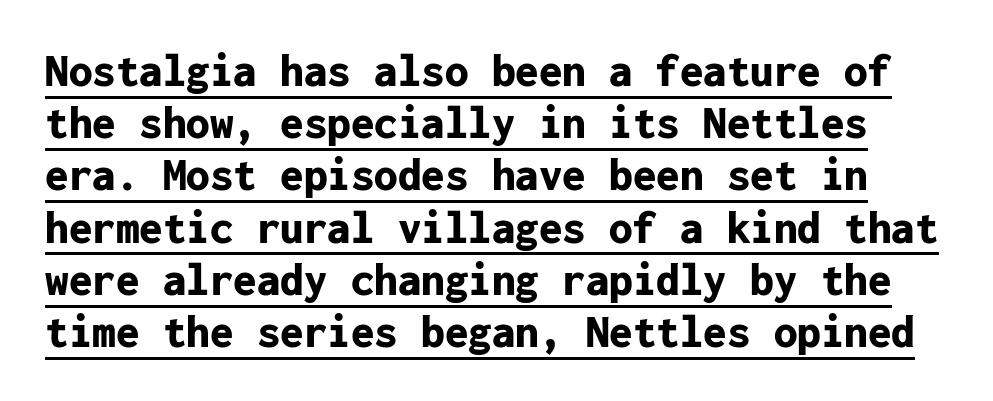
The image shows 47 px bold sans-serif type, upright, monospaced; set tight line spacing (1.11x), normal letter spacing, underlined; low stroke contrast and a medium x-height.
